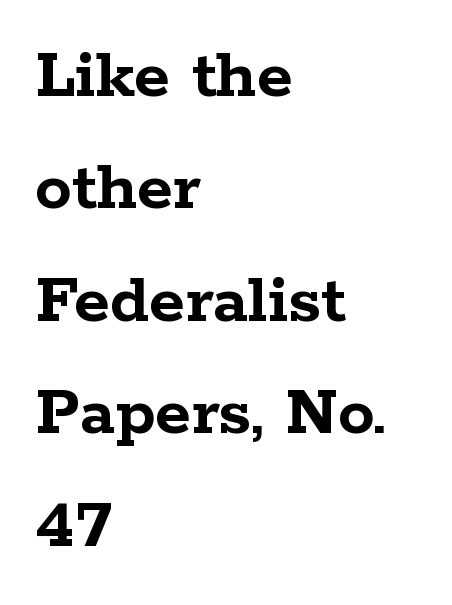
Words float on clear page, feet unadorned. Its strokes are broad and dark, the hallmark of bold type. The letters advance in unequal steps, a hallmark of proportional type. If you drew a line through each stem, it would be perfectly vertical. A normal amount of white space separates one row of letters from the next. Tracking value appears to be zero — textbook default spacing.
